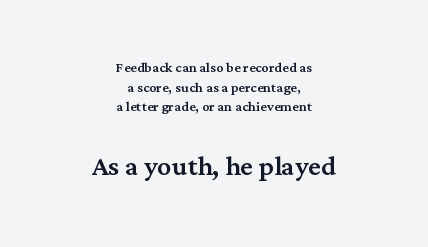
This rendering leaves character spacing at its baseline value. Here the second block reads like a headline and the first like body copy. The passage shown is typeset with a serif family. Reading down the column, the eye jumps only a short way to each next line. The baseline area is clear. Caption: multi-line text, centered on the measure.
